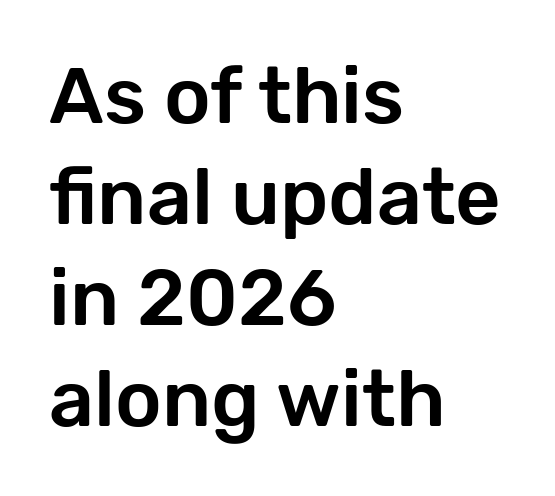
{"serif": "no", "italic": "no", "width": "normal", "stroke_contrast": "low", "x_height": "medium", "monospaced": "no", "underline": "no", "align": "left", "line_spacing": "normal", "line_spacing_ratio": 1.28, "letter_spacing": "normal", "letter_spacing_em": 0.0, "glyph_px": 79}
